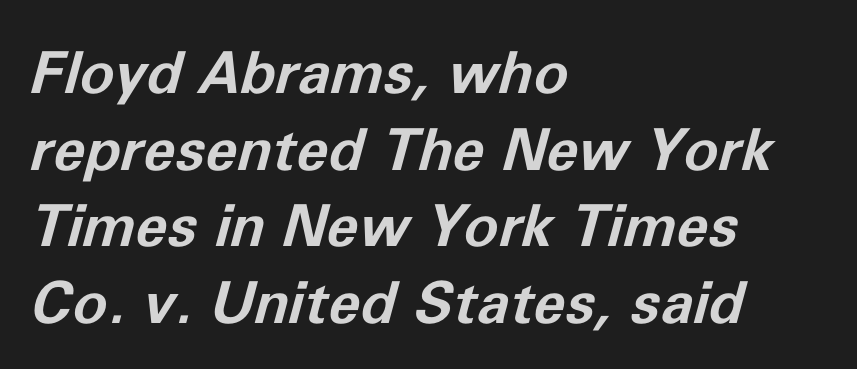
The image shows 58 px bold type, italic (leaning right); set left-aligned, normal line spacing (1.32x), normal letter spacing, not underlined; low stroke contrast and a medium x-height.
